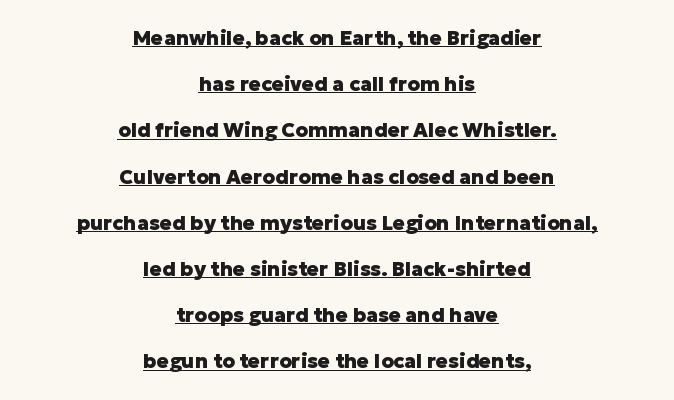
Q: Is the text bold? A: Yes.
Q: Is the text italic (slanted)? A: No, it is upright.
Q: Is the text underlined? A: Yes.
Q: How is the paragraph aligned? A: Centered.
Q: Is the spacing between letters normal or unusually wide? A: Normal.
Q: Is the spacing between lines tight, normal or loose? A: Loose.
